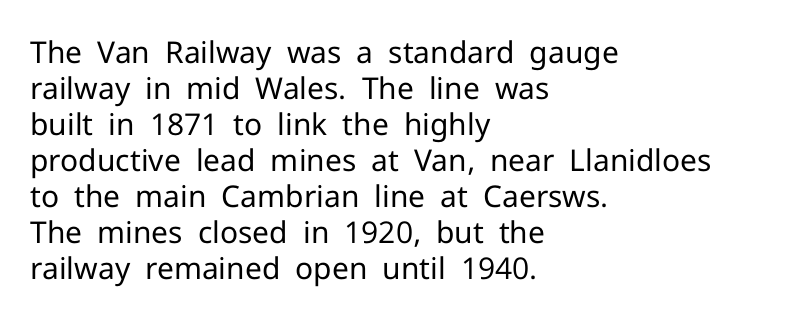
A roman cut, with each character standing at attention. Quick note: underline off. Nothing sits at the stroke ends, so this counts as sans-serif. Note the varied advance widths — an 'i' is clearly narrower than an 'm'. Heft: none added — not bold. If you drew a ruler down the left edge, every line would touch it.
